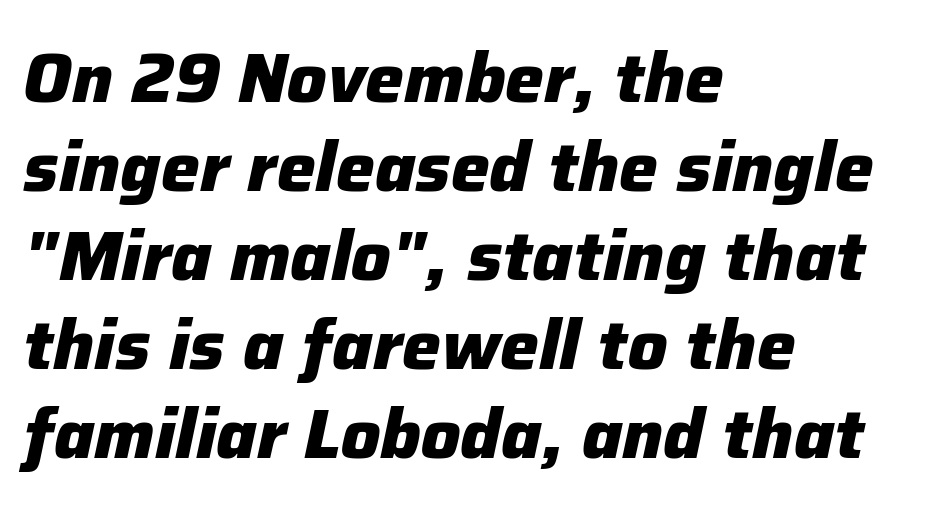
The image shows 69 px heavy type, italic (leaning right); set left-aligned, normal line spacing (1.29x), normal letter spacing, not underlined; low stroke contrast and a medium x-height.
